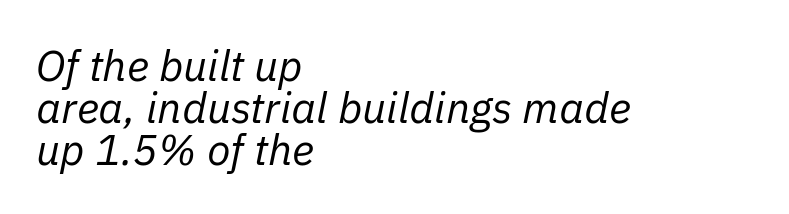
Q: Is the text bold? A: No.
Q: Is the text italic (slanted)? A: Yes, it leans right by about 11 degrees.
Q: Is the text underlined? A: No.
Q: How is the paragraph aligned? A: Left-aligned.
Q: Is the spacing between letters normal or unusually wide? A: Normal.
Q: Is the spacing between lines tight, normal or loose? A: Tight.
Q: Width (condensed, normal, or wide)? A: Normal.
Q: Stroke contrast? A: Low.
Q: x-height? A: Medium.
Q: Monospaced? A: No.
